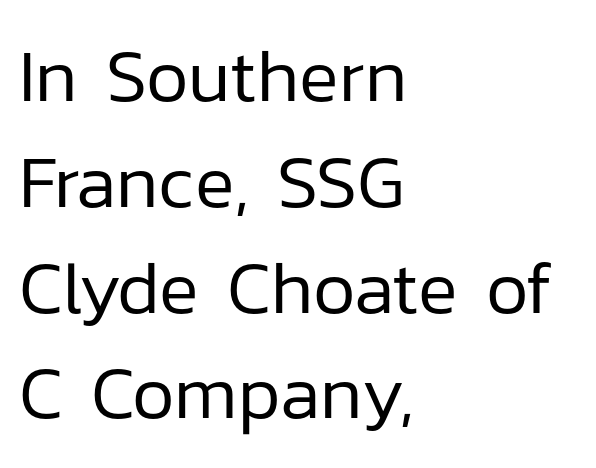
Q: Is the text bold? A: No.
Q: Is the text italic (slanted)? A: No, it is upright.
Q: Is the typeface a serif or a sans-serif typeface? A: Sans-serif.
Q: Is the text underlined? A: No.
Q: How is the paragraph aligned? A: Left-aligned.
Q: Is the spacing between letters normal or unusually wide? A: Normal.
Q: Is the spacing between lines tight, normal or loose? A: Normal.
Q: Width (condensed, normal, or wide)? A: Normal.
Q: Stroke contrast? A: Low.
Q: x-height? A: Medium.
Q: Monospaced? A: No.
